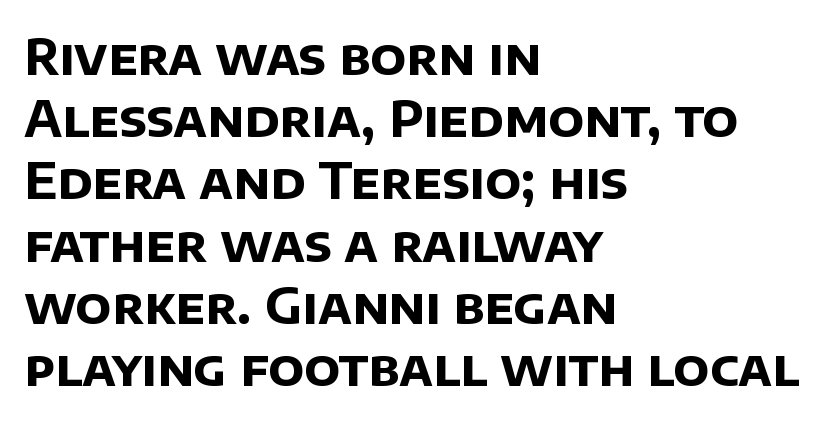
Leading matches the norm, producing a regular column. I'd describe the lettering as bold — thick and assertive. Left-aligned paragraph, ragged on the right. Underlining? Definitely not there.
